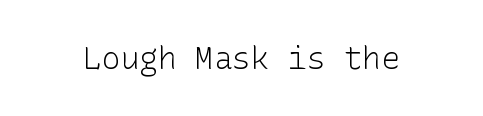
The tracking reads as untouched default to a designer's eye. Unbolded letterforms with no extra heft. Font category for this specimen: sans-serif. The specimen reads as upright at a glance. Bare-footed words on every line.
